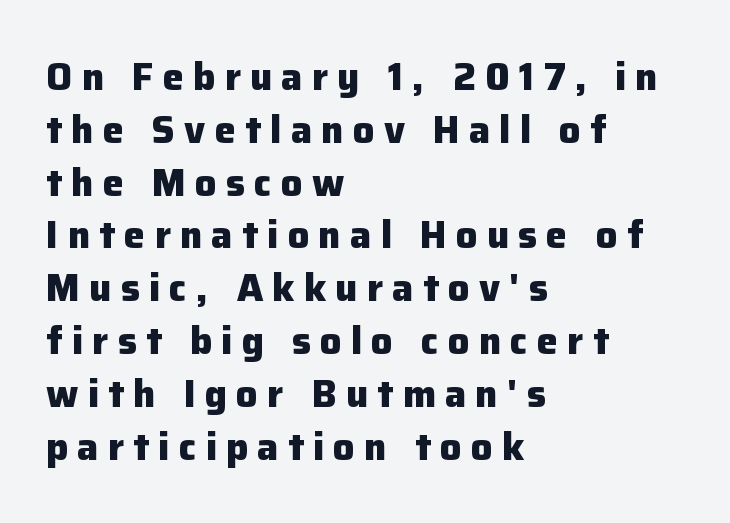
Q: Is the text bold? A: Yes.
Q: Is the text italic (slanted)? A: No, it is upright.
Q: Is the typeface a serif or a sans-serif typeface? A: Sans-serif.
Q: Is the text underlined? A: No.
Q: How is the paragraph aligned? A: Left-aligned.
Q: Is the spacing between letters normal or unusually wide? A: Unusually wide.
Q: Is the spacing between lines tight, normal or loose? A: Normal.
Q: Width (condensed, normal, or wide)? A: Normal.
Q: Stroke contrast? A: Low.
Q: x-height? A: Medium.
Q: Monospaced? A: No.
